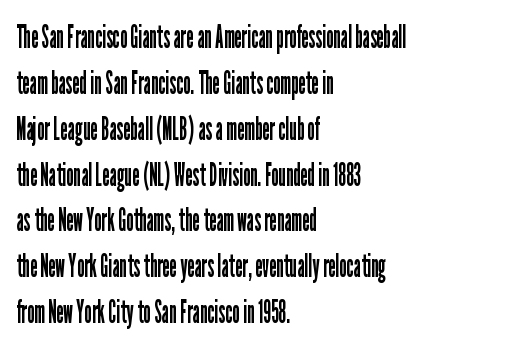
The image shows 33 px regular-weight, condensed sans-serif type, upright; set left-aligned, normal line spacing (1.39x), normal letter spacing, not underlined; low stroke contrast and a medium x-height.
